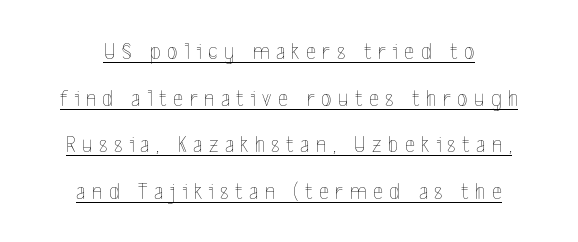
Q: Is the text bold? A: No.
Q: Is the text italic (slanted)? A: No, it is upright.
Q: Is the text underlined? A: Yes.
Q: How is the paragraph aligned? A: Centered.
Q: Is the spacing between letters normal or unusually wide? A: Unusually wide.
Q: Is the spacing between lines tight, normal or loose? A: Loose.
